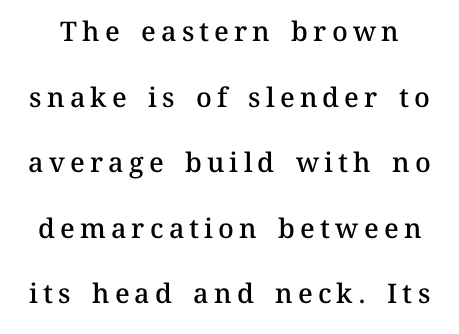
A bit beefed up — I'd call it semibold rather than bold. The axis of the letterforms is exactly vertical. Any mark beneath the type? The region is blank. Leading is clearly above the norm, producing a sparse column.
